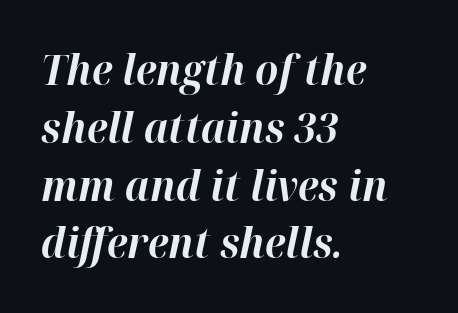
Q: Is the text bold? A: Yes.
Q: Is the text italic (slanted)? A: Yes, it leans right by about 12 degrees.
Q: Is the text underlined? A: No.
Q: How is the paragraph aligned? A: Left-aligned.
Q: Is the spacing between letters normal or unusually wide? A: Normal.
Q: Is the spacing between lines tight, normal or loose? A: Normal.
Q: Width (condensed, normal, or wide)? A: Normal.
Q: Stroke contrast? A: High.
Q: x-height? A: Medium.
Q: Monospaced? A: No.
